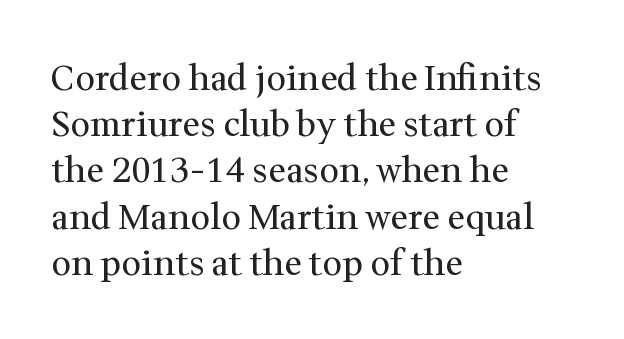
{"serif": "yes", "italic": "no", "bold": "no", "weight": "regular", "width": "normal", "stroke_contrast": "medium", "x_height": "medium", "monospaced": "no", "underline": "no", "align": "left", "line_spacing": "normal", "line_spacing_ratio": 1.32, "letter_spacing": "normal", "letter_spacing_em": 0.0, "glyph_px": 35}
